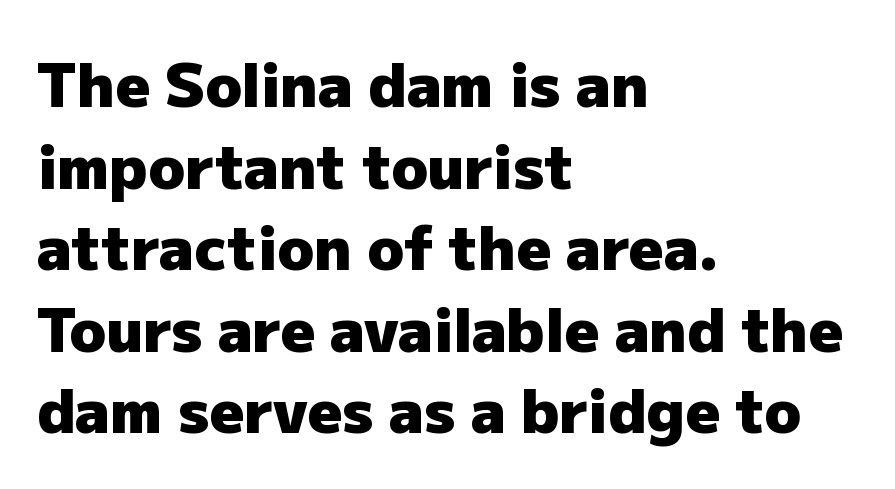
Q: Is the text bold? A: Yes.
Q: Is the text italic (slanted)? A: No, it is upright.
Q: Is the typeface a serif or a sans-serif typeface? A: Sans-serif.
Q: Is the text underlined? A: No.
Q: How is the paragraph aligned? A: Left-aligned.
Q: Is the spacing between letters normal or unusually wide? A: Normal.
Q: Is the spacing between lines tight, normal or loose? A: Normal.
Q: Width (condensed, normal, or wide)? A: Normal.
Q: Stroke contrast? A: Low.
Q: x-height? A: Medium.
Q: Monospaced? A: No.
